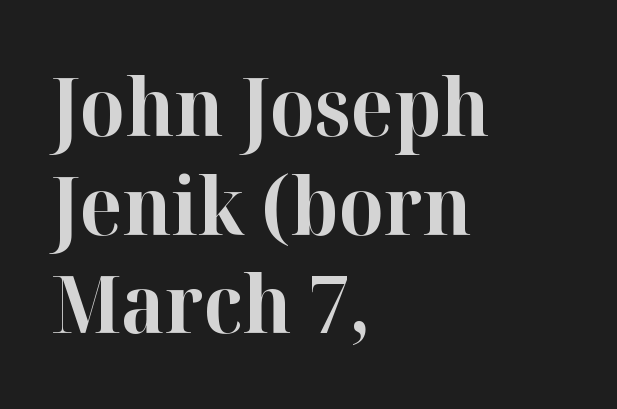
{"serif": "yes", "italic": "no", "bold": "yes", "weight": "bold", "width": "normal", "stroke_contrast": "high", "x_height": "medium", "monospaced": "no", "underline": "no", "align": "left", "line_spacing": "normal", "line_spacing_ratio": 1.25, "letter_spacing": "normal", "letter_spacing_em": 0.0, "glyph_px": 79}
